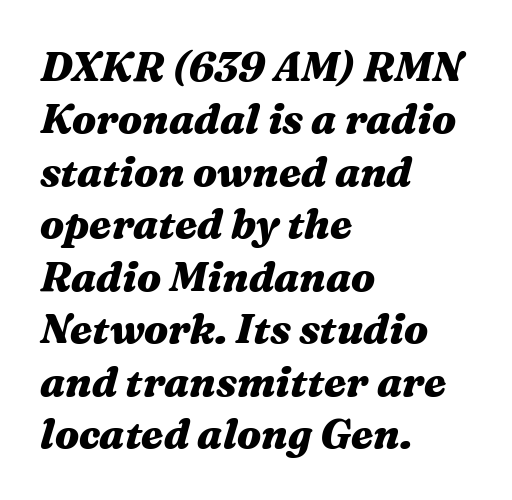
Q: Is the text bold? A: Yes.
Q: Is the text italic (slanted)? A: Yes, it leans right by about 16 degrees.
Q: Is the text underlined? A: No.
Q: How is the paragraph aligned? A: Left-aligned.
Q: Is the spacing between letters normal or unusually wide? A: Normal.
Q: Is the spacing between lines tight, normal or loose? A: Normal.
Q: Width (condensed, normal, or wide)? A: Wide.
Q: Stroke contrast? A: Medium.
Q: x-height? A: Medium.
Q: Monospaced? A: No.
